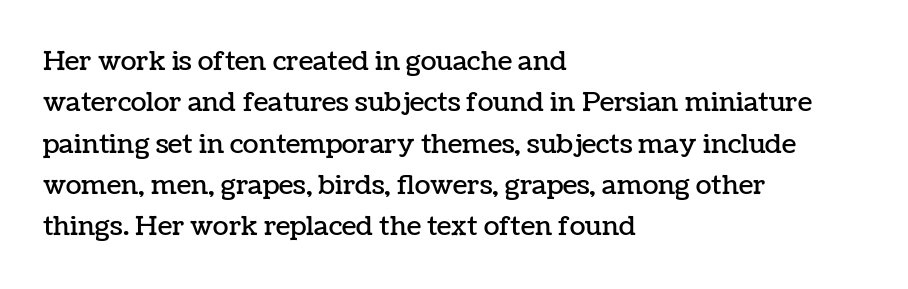
The image shows 26 px text type, upright; set left-aligned, normal line spacing (1.59x), normal letter spacing, not underlined.
